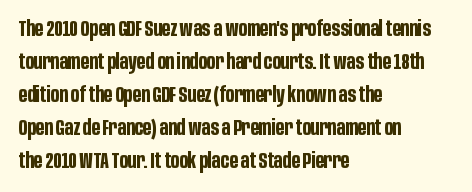
The image shows 22 px bold type, upright; set left-aligned, normal line spacing (1.5x), normal letter spacing, not underlined.
